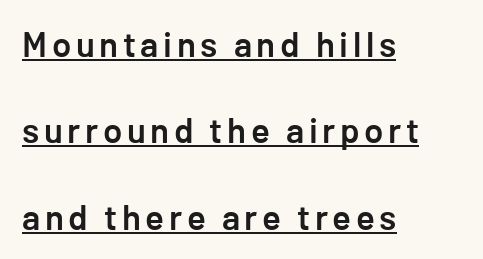
{"serif": "no", "italic": "no", "bold": "semi", "weight": "semibold", "width": "normal", "stroke_contrast": "low", "x_height": "medium", "underline": "yes", "align": "left", "line_spacing": "loose", "line_spacing_ratio": 2.47, "glyph_px": 35}
